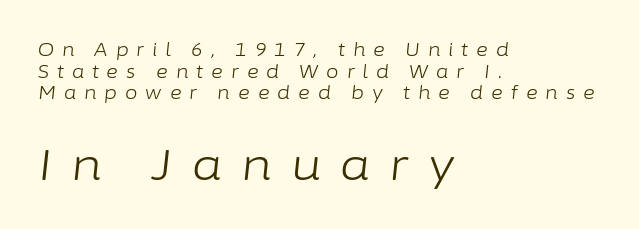
Q: Is the text bold? A: No.
Q: Is the text italic (slanted)? A: Yes, it leans right by about 6 degrees.
Q: Is the text underlined? A: No.
Q: How is the paragraph aligned? A: Left-aligned.
Q: Is the spacing between letters normal or unusually wide? A: Unusually wide.
Q: Which block of text is set in a larger size, the first (top) or the second (bottom)? A: The second (bottom) one.
Q: Width (condensed, normal, or wide)? A: Normal.
Q: Stroke contrast? A: Low.
Q: x-height? A: Medium.
Q: Monospaced? A: No.
